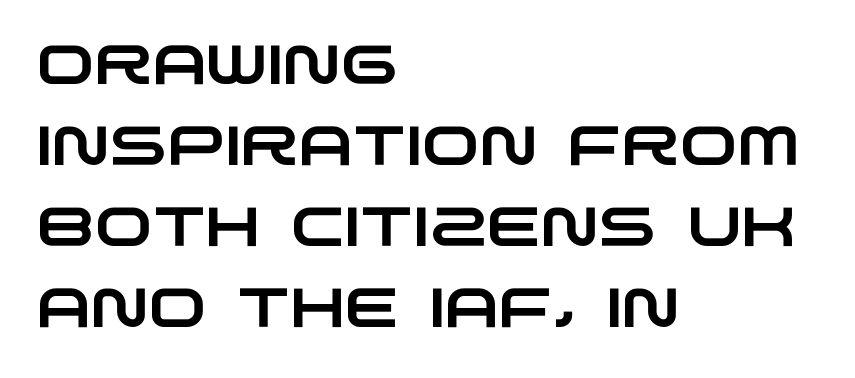
{"serif": "no", "width": "wide", "stroke_contrast": "low", "x_height": "large", "monospaced": "no", "underline": "no", "align": "left", "line_spacing": "normal", "line_spacing_ratio": 1.47, "letter_spacing": "normal", "letter_spacing_em": 0.0, "glyph_px": 55}
